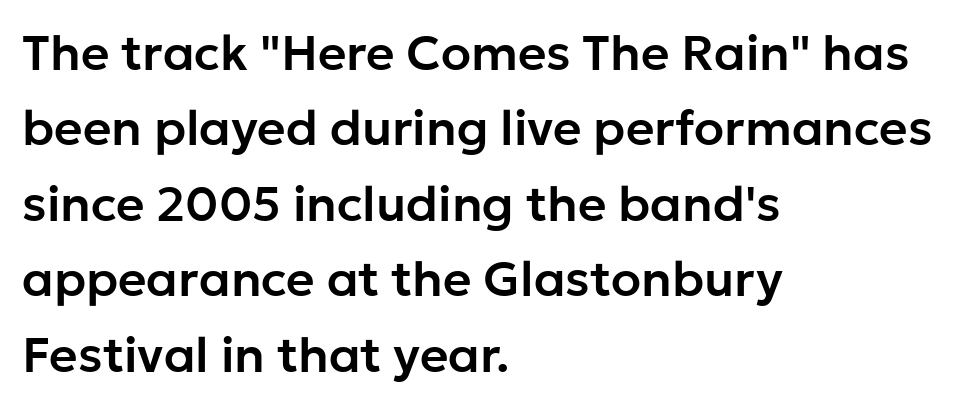
{"serif": "no", "italic": "no", "width": "normal", "stroke_contrast": "low", "x_height": "medium", "monospaced": "no", "underline": "no", "align": "left", "line_spacing": "normal", "line_spacing_ratio": 1.54, "letter_spacing": "normal", "letter_spacing_em": 0.0, "glyph_px": 49}
